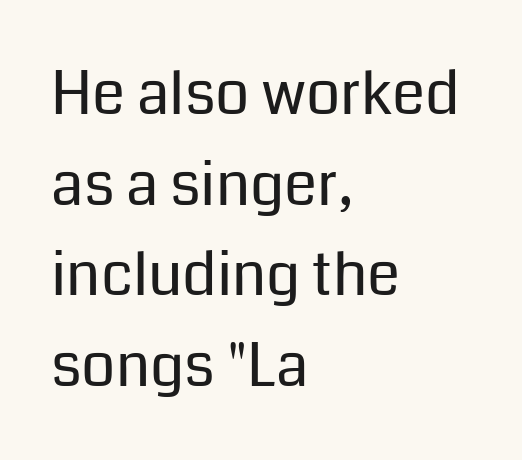
{"serif": "no", "italic": "no", "bold": "no", "weight": "regular", "width": "normal", "stroke_contrast": "low", "x_height": "medium", "monospaced": "no", "underline": "no", "align": "left", "line_spacing": "normal", "line_spacing_ratio": 1.51, "letter_spacing": "normal", "letter_spacing_em": 0.0, "glyph_px": 60}
